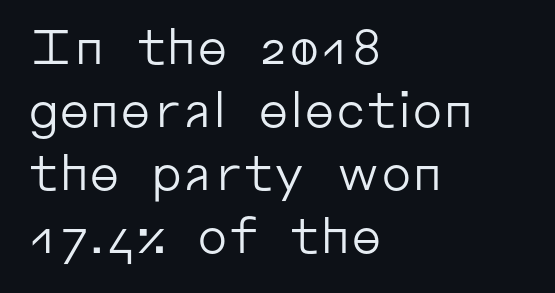
The ragged edge is on the right, which tells us the setting is flush left. Type style note: lacks serifs. A typesetter would call this zero additional tracking. The strokes are not fattened; the text isn't bold. Clear beneath every line of the passage.
